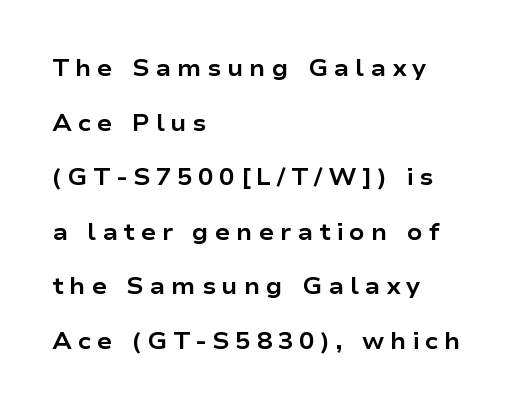
Quick note: underline off. The typesetting leans heavy: a genuine bold. The letterforms stand isolated, each surrounded by extra space. You can tell it's not italic because the verticals are truly vertical. Left-aligned paragraph, ragged on the right.
